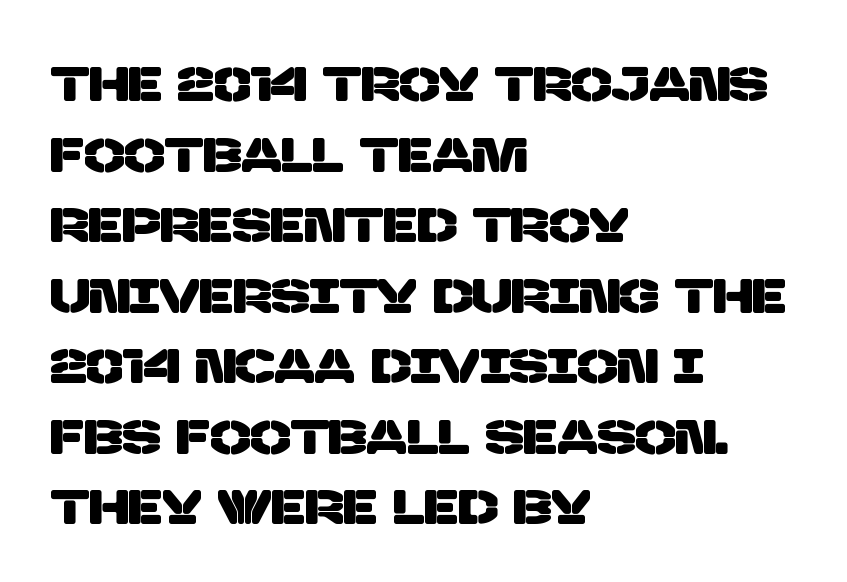
Note the varied advance widths — an 'i' is clearly narrower than an 'm'. The space directly below the letters is spotless. Is there much room between lines? A standard amount, neither cramped nor airy. The glyphs in this specimen are sans serif.
